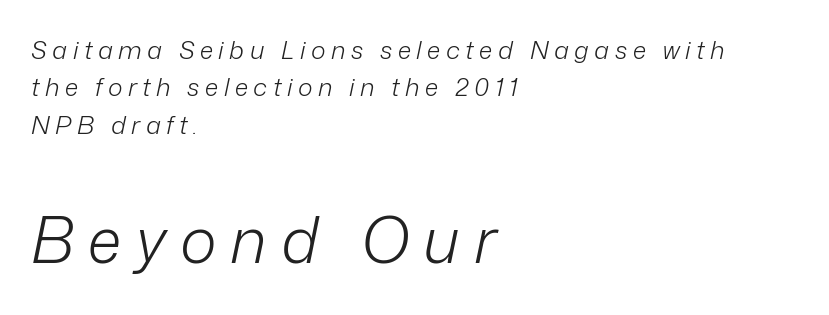
The image shows 63 px light type, italic (leaning right); set left-aligned, normal line spacing (1.5x), unusually wide letter spacing (+0.22 em), not underlined; the second (bottom) block is 2.52x larger; low stroke contrast and a medium x-height.
